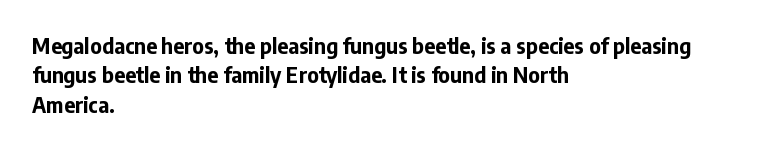
The image shows 21 px bold type, upright; set left-aligned, normal line spacing (1.4x), normal letter spacing, not underlined.
